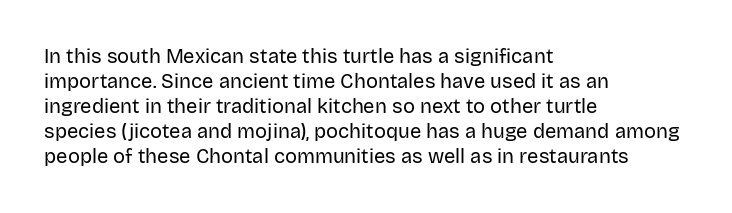
{"italic": "no", "bold": "no", "underline": "no", "align": "left", "line_spacing": "normal", "line_spacing_ratio": 1.25, "letter_spacing": "normal", "letter_spacing_em": 0.0, "glyph_px": 20}
